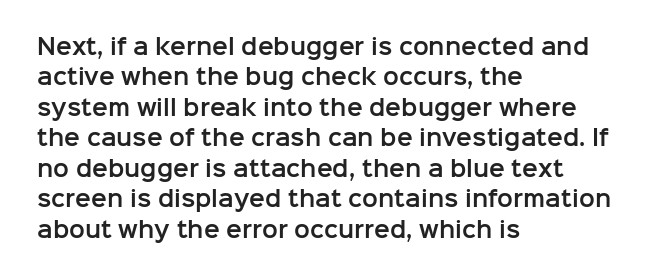
The image shows 21 px text type, upright; set left-aligned, normal line spacing (1.45x), normal letter spacing, not underlined.
